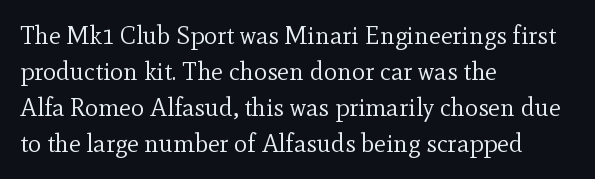
The image shows 25 px text type, upright; set left-aligned, normal line spacing (1.44x), normal letter spacing, not underlined.
